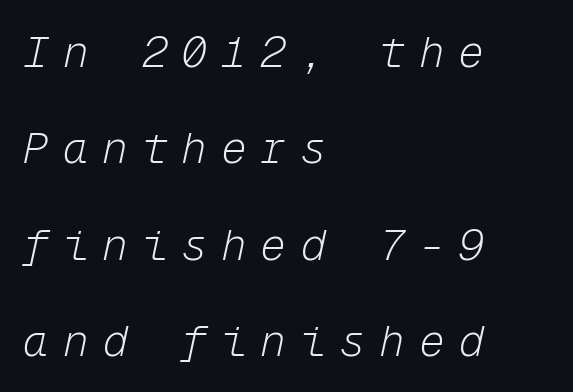
Q: Is the text bold? A: No.
Q: Is the text italic (slanted)? A: Yes, it leans right by about 12 degrees.
Q: Is the text underlined? A: No.
Q: How is the paragraph aligned? A: Left-aligned.
Q: Is the spacing between letters normal or unusually wide? A: Unusually wide.
Q: Is the spacing between lines tight, normal or loose? A: Loose.
Q: Width (condensed, normal, or wide)? A: Normal.
Q: Stroke contrast? A: Low.
Q: x-height? A: Medium.
Q: Monospaced? A: Yes.
